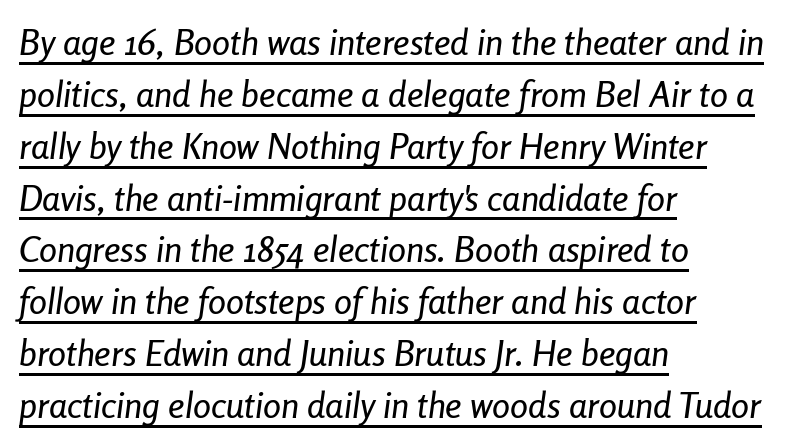
Q: Is the text italic (slanted)? A: Yes, it leans right by about 8 degrees.
Q: Is the text underlined? A: Yes.
Q: How is the paragraph aligned? A: Left-aligned.
Q: Is the spacing between letters normal or unusually wide? A: Normal.
Q: Is the spacing between lines tight, normal or loose? A: Normal.
Q: Width (condensed, normal, or wide)? A: Condensed.
Q: Stroke contrast? A: Low.
Q: x-height? A: Medium.
Q: Monospaced? A: No.
